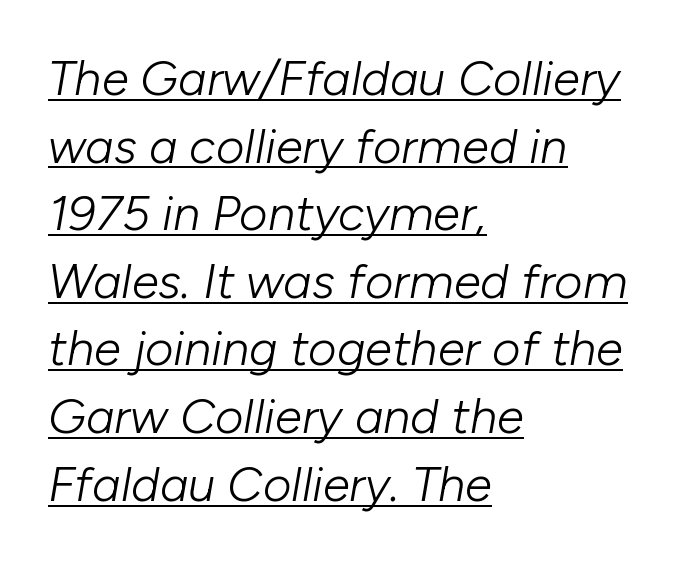
{"italic": "yes", "lean": "right", "slant_degrees": 10, "bold": "no", "weight": "light", "width": "normal", "stroke_contrast": "low", "x_height": "medium", "monospaced": "no", "underline": "yes", "align": "left", "line_spacing": "normal", "line_spacing_ratio": 1.38, "letter_spacing": "normal", "letter_spacing_em": 0.0, "glyph_px": 49}
